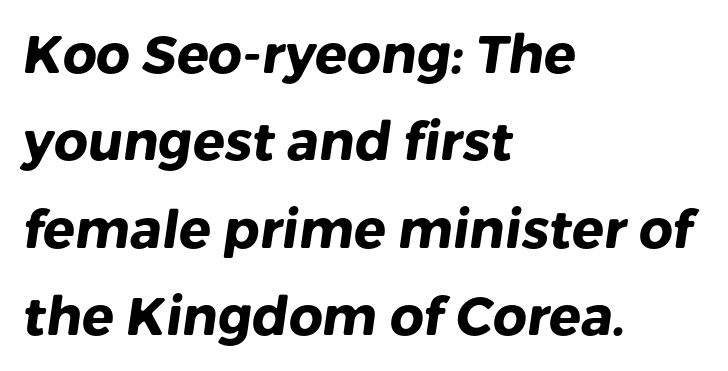
Q: Is the text bold? A: Yes.
Q: Is the typeface a serif or a sans-serif typeface? A: Sans-serif.
Q: Is the text underlined? A: No.
Q: How is the paragraph aligned? A: Left-aligned.
Q: Is the spacing between letters normal or unusually wide? A: Normal.
Q: Is the spacing between lines tight, normal or loose? A: Normal.
Q: Width (condensed, normal, or wide)? A: Normal.
Q: Stroke contrast? A: Low.
Q: x-height? A: Medium.
Q: Monospaced? A: No.
